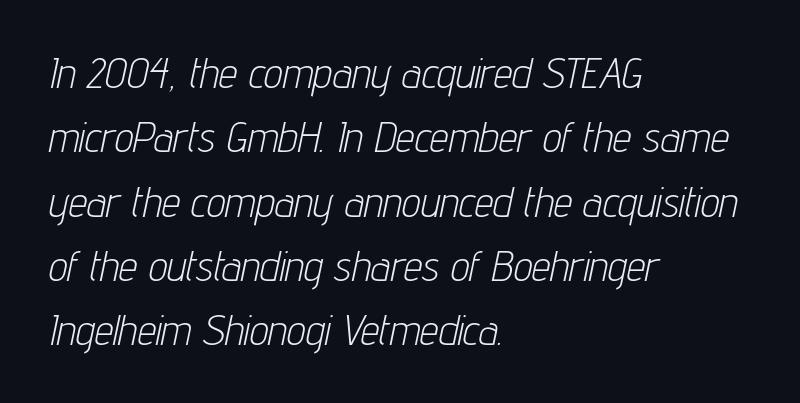
This sample has the flowing, uneven cadence of proportional lettering. This block has exactly the height ordinary leading produces. Notice how the stems are inclined rather than vertical — that's the hallmark of italics. Compared with a typical body face, this is equally light or lighter still. How are the letters spaced? Ordinarily, with no added tracking.
